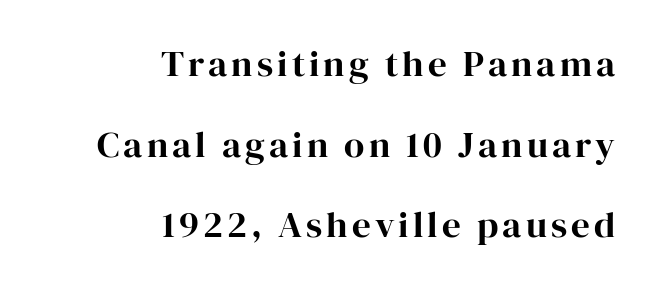
Decoration check: the copy has no underline. Horizontal bands of white between lines are thick stripes. The designer went with a serif here, giving each stem small feet. Note the varied advance widths — an 'i' is clearly narrower than an 'm'. The lines in this sample share a right terminus and differ only in where they begin.
